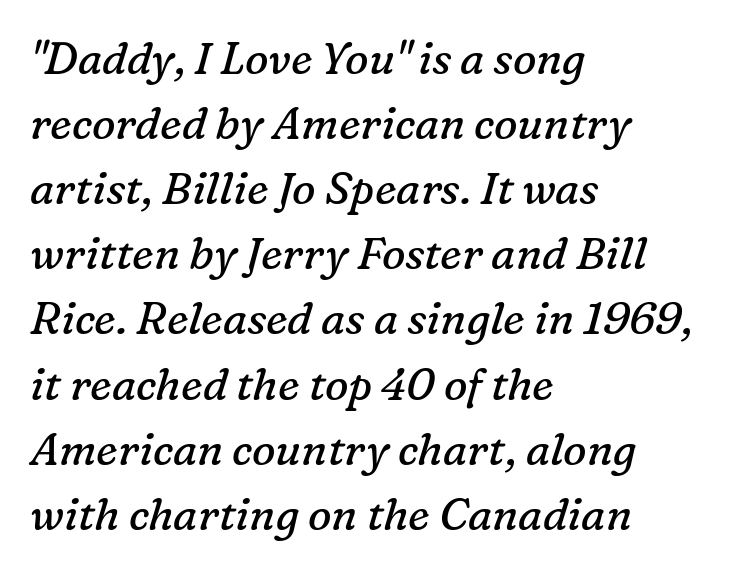
{"serif": "yes", "italic": "yes", "lean": "right", "slant_degrees": 16, "bold": "no", "weight": "regular", "width": "normal", "stroke_contrast": "low", "x_height": "medium", "monospaced": "no", "underline": "no", "align": "left", "line_spacing": "normal", "line_spacing_ratio": 1.48, "letter_spacing": "normal", "letter_spacing_em": 0.0, "glyph_px": 44}
